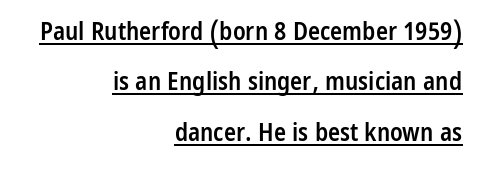
The image shows 25 px text type, upright; set right-aligned, loose line spacing (2.02x), normal letter spacing, underlined.
